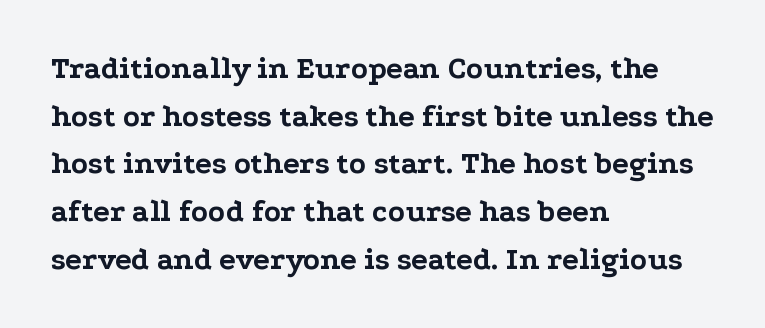
Q: Is the text bold? A: Yes.
Q: Is the text italic (slanted)? A: No, it is upright.
Q: Is the typeface a serif or a sans-serif typeface? A: Serif.
Q: Is the text underlined? A: No.
Q: How is the paragraph aligned? A: Left-aligned.
Q: Is the spacing between letters normal or unusually wide? A: Normal.
Q: Is the spacing between lines tight, normal or loose? A: Normal.
Q: Width (condensed, normal, or wide)? A: Wide.
Q: Stroke contrast? A: Low.
Q: x-height? A: Medium.
Q: Monospaced? A: No.
